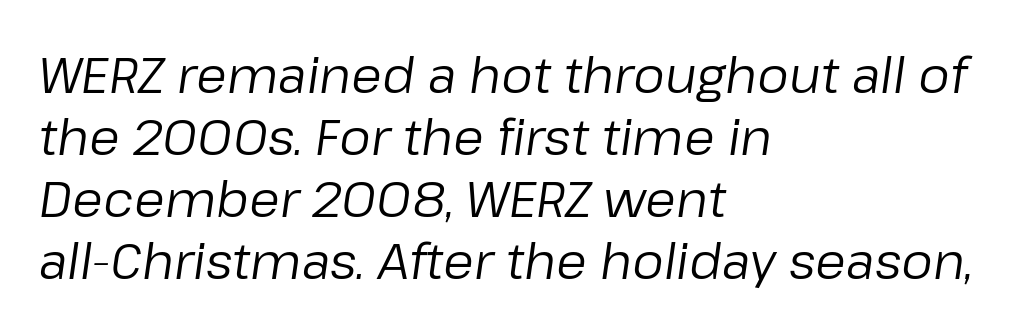
The gap between lines stays unmarked. Where is the straight margin? On the left. The strokes carry an ordinary text weight at most. Students, note that the glyphs here touch the page at normal intervals. The axis of the letterforms is tilted away from vertical.
